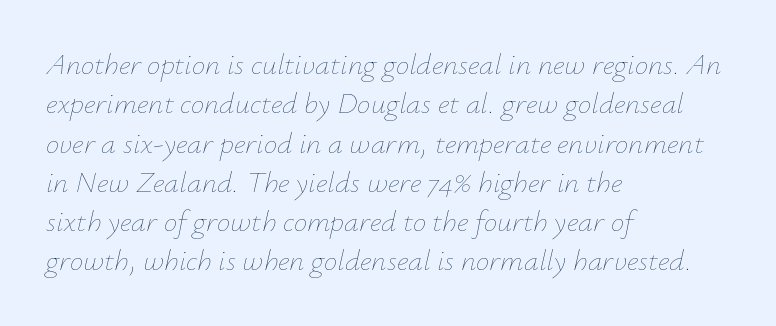
Q: Is the text bold? A: No.
Q: Is the text italic (slanted)? A: Yes, it leans right by about 12 degrees.
Q: Is the text underlined? A: No.
Q: How is the paragraph aligned? A: Left-aligned.
Q: Is the spacing between letters normal or unusually wide? A: Normal.
Q: Is the spacing between lines tight, normal or loose? A: Normal.
Q: Width (condensed, normal, or wide)? A: Normal.
Q: Stroke contrast? A: Low.
Q: x-height? A: Small.
Q: Monospaced? A: No.
